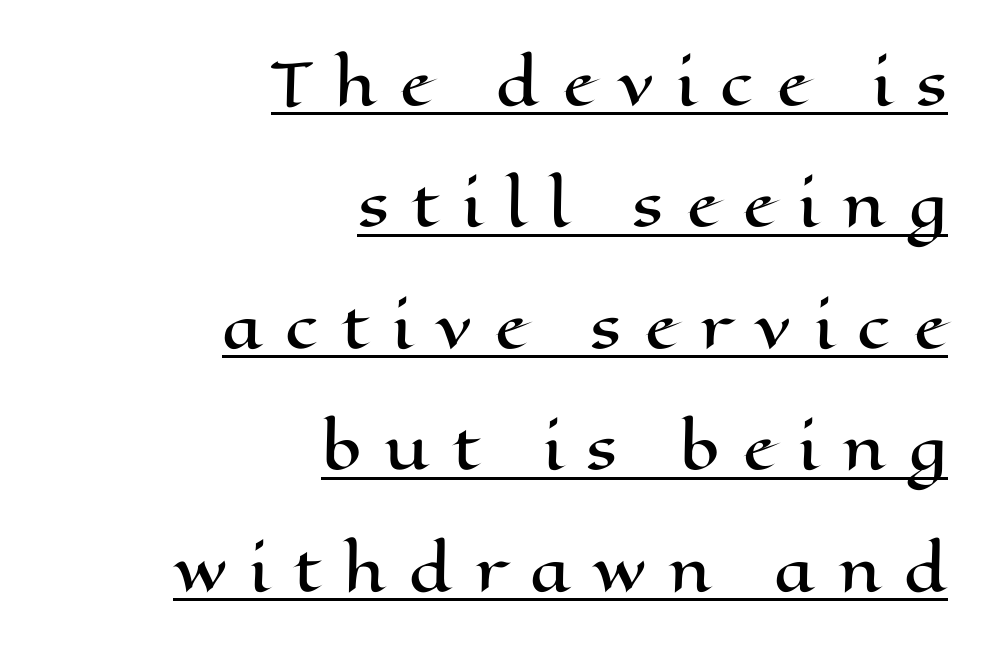
Q: Is the text italic (slanted)? A: No, it is upright.
Q: Is the text underlined? A: Yes.
Q: How is the paragraph aligned? A: Right-aligned.
Q: Is the spacing between letters normal or unusually wide? A: Unusually wide.
Q: Is the spacing between lines tight, normal or loose? A: Loose.
Q: Width (condensed, normal, or wide)? A: Wide.
Q: Stroke contrast? A: High.
Q: x-height? A: Medium.
Q: Monospaced? A: No.
